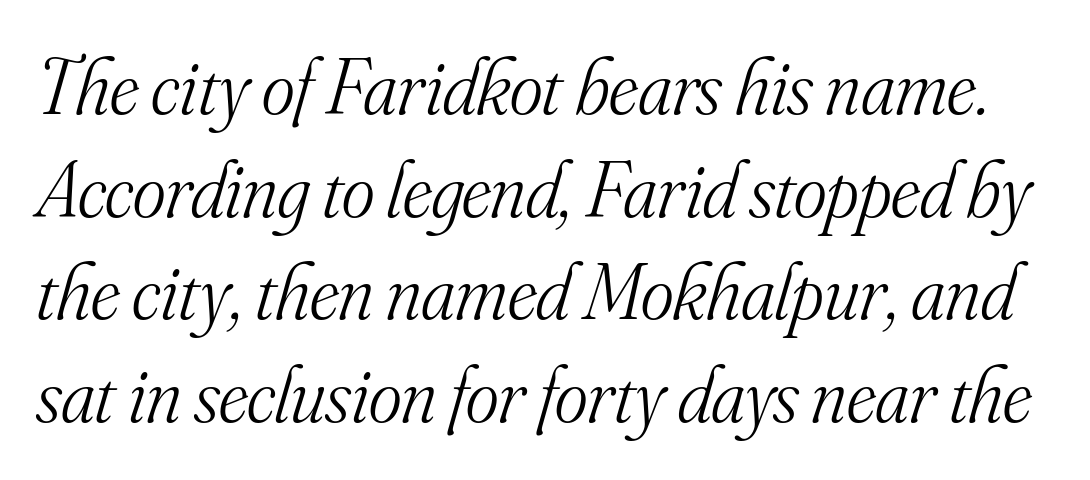
Q: Is the text bold? A: No.
Q: Is the text italic (slanted)? A: Yes, it leans right by about 16 degrees.
Q: Is the typeface a serif or a sans-serif typeface? A: Serif.
Q: Is the text underlined? A: No.
Q: Is the spacing between letters normal or unusually wide? A: Normal.
Q: Is the spacing between lines tight, normal or loose? A: Normal.
Q: Width (condensed, normal, or wide)? A: Normal.
Q: Stroke contrast? A: Medium.
Q: x-height? A: Small.
Q: Monospaced? A: No.
